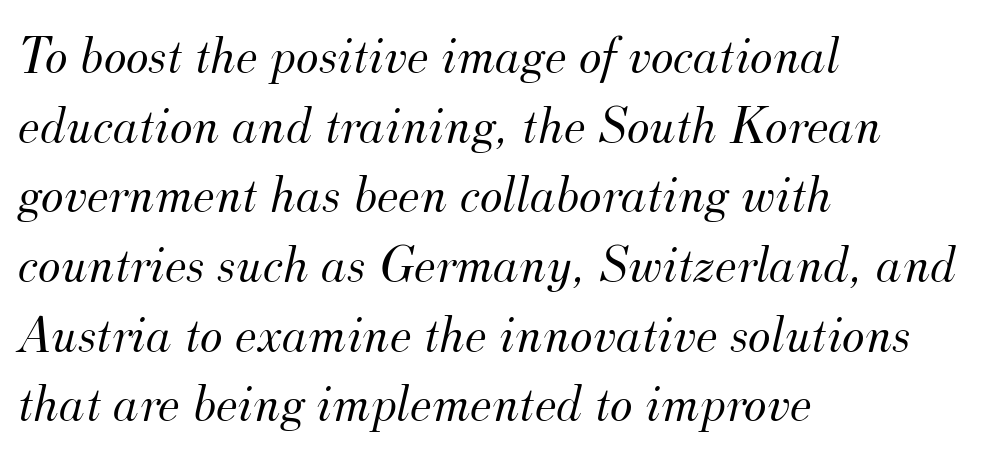
Q: Is the text bold? A: No.
Q: Is the text italic (slanted)? A: Yes, it leans right by about 12 degrees.
Q: Is the typeface a serif or a sans-serif typeface? A: Serif.
Q: Is the text underlined? A: No.
Q: How is the paragraph aligned? A: Left-aligned.
Q: Is the spacing between letters normal or unusually wide? A: Normal.
Q: Is the spacing between lines tight, normal or loose? A: Normal.
Q: Width (condensed, normal, or wide)? A: Normal.
Q: Stroke contrast? A: Medium.
Q: x-height? A: Small.
Q: Monospaced? A: No.
